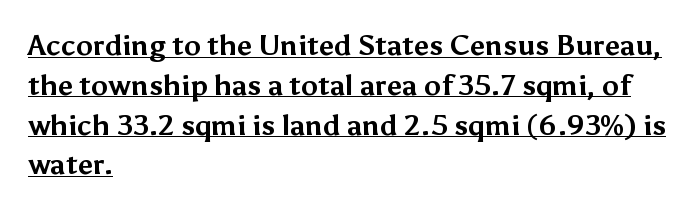
Check where the strokes stop: nothing finishes them off — pure sans. Heavy, bold letterforms. The letters stand upright; this is a roman face. One-word summary of the alignment: left.
